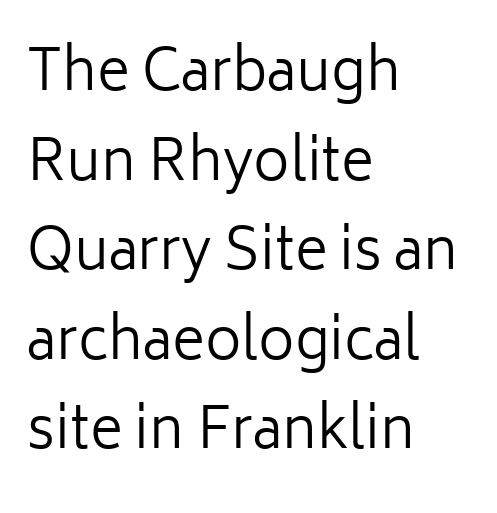
{"serif": "no", "italic": "no", "bold": "no", "weight": "regular", "width": "normal", "stroke_contrast": "low", "x_height": "medium", "monospaced": "no", "underline": "no", "align": "left", "line_spacing": "normal", "line_spacing_ratio": 1.6, "letter_spacing": "normal", "letter_spacing_em": 0.0, "glyph_px": 56}
